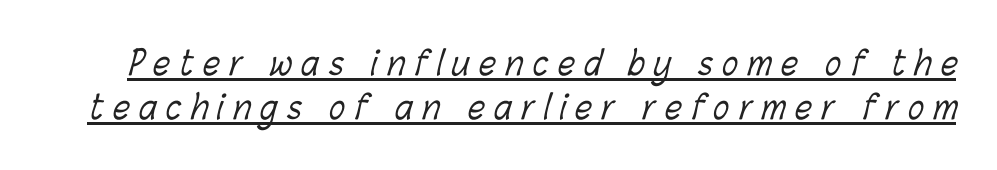
Q: Is the text bold? A: No.
Q: Is the text underlined? A: Yes.
Q: Is the spacing between letters normal or unusually wide? A: Unusually wide.
Q: Is the spacing between lines tight, normal or loose? A: Normal.
Q: Width (condensed, normal, or wide)? A: Condensed.
Q: Stroke contrast? A: Low.
Q: x-height? A: Medium.
Q: Monospaced? A: No.
